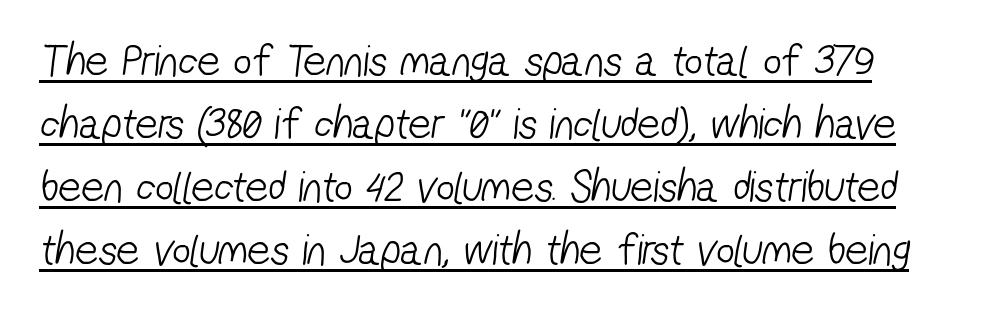
The rendered words wear a rule along their underside. The letterforms sit at book weight or below. Vertical spacing — default. Note the varied advance widths — an 'i' is clearly narrower than an 'm'. The passage shown has conventional tracking throughout. Stroke terminals: plain, sans-serif.
